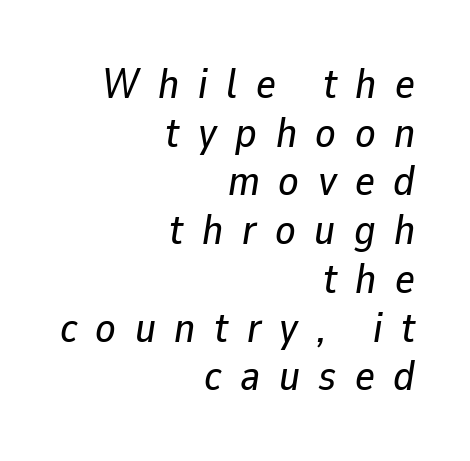
{"italic": "yes", "lean": "right", "slant_degrees": 9, "width": "normal", "stroke_contrast": "low", "x_height": "medium", "monospaced": "no", "underline": "no", "align": "right", "line_spacing_ratio": 1.16, "letter_spacing": "wide", "letter_spacing_em": 0.44, "glyph_px": 42}
